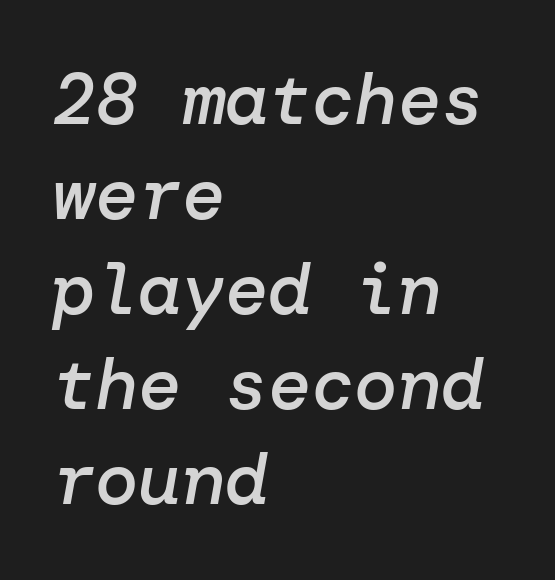
Summary of weight: moderately heavy, a semibold. Reading down the block, your eye returns to a fixed left position each line. The letters are slanted; this is an italic face. Vertical spacing — default. Honestly, the letter spacing is just normal — you wouldn't notice it.
